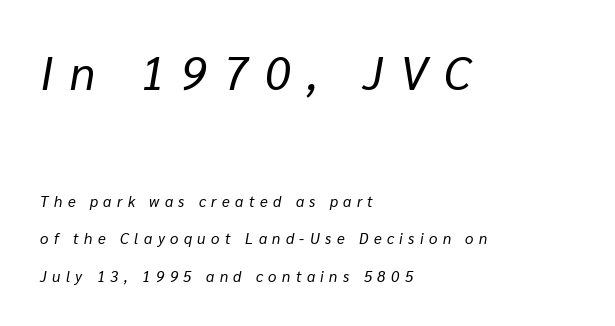
The image shows 46 px regular-weight type, italic (leaning right); set left-aligned, loose line spacing (2.47x), unusually wide letter spacing (+0.36 em), not underlined; the first (top) block is 3.07x larger; low stroke contrast and a medium x-height.
